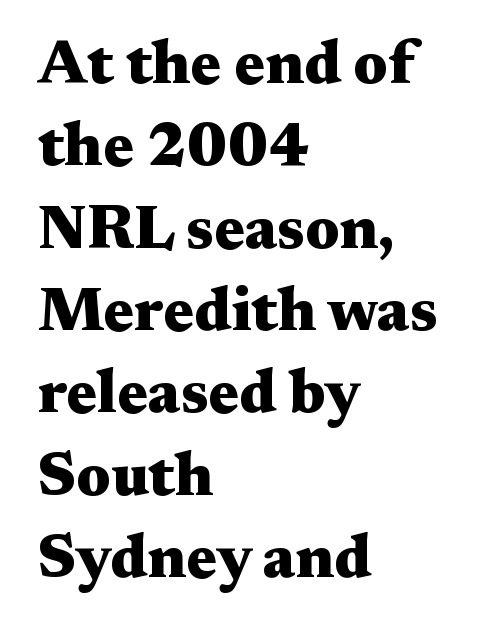
{"serif": "yes", "italic": "no", "bold": "yes", "weight": "heavy", "width": "wide", "stroke_contrast": "medium", "x_height": "medium", "monospaced": "no", "underline": "no", "align": "left", "line_spacing": "normal", "line_spacing_ratio": 1.35, "letter_spacing": "normal", "letter_spacing_em": 0.0, "glyph_px": 61}
